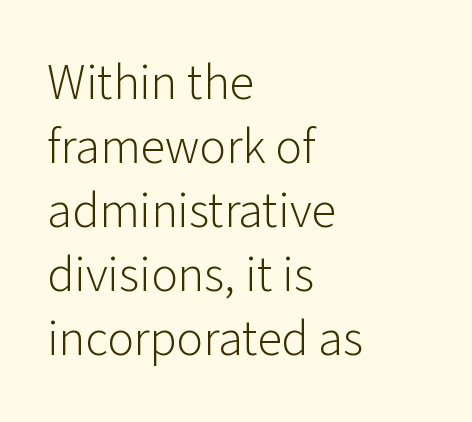
Notice how the passage keeps a crisp vertical edge on the left only. The type sits square on the baseline with zero lean. Type style note: lacks serifs. The baseline area is clear. A light-to-regular cut is what we see here.
